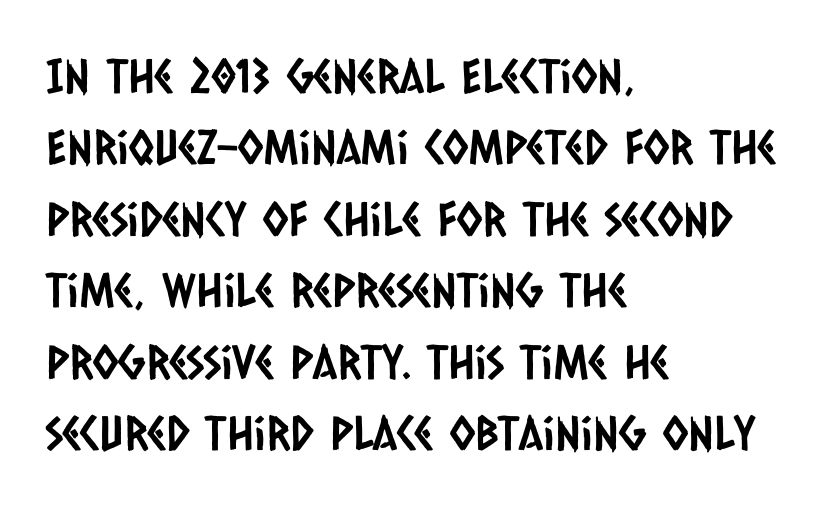
The image shows 47 px condensed sans-serif type; set left-aligned, normal line spacing (1.52x), normal letter spacing, not underlined; low stroke contrast and a large x-height.
